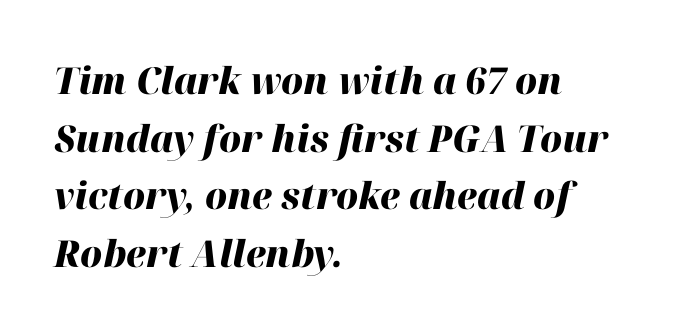
{"italic": "yes", "lean": "right", "slant_degrees": 12, "bold": "yes", "weight": "heavy", "width": "normal", "stroke_contrast": "high", "x_height": "medium", "monospaced": "no", "underline": "no", "align": "left", "line_spacing": "normal", "line_spacing_ratio": 1.56, "letter_spacing": "normal", "letter_spacing_em": 0.0, "glyph_px": 37}
